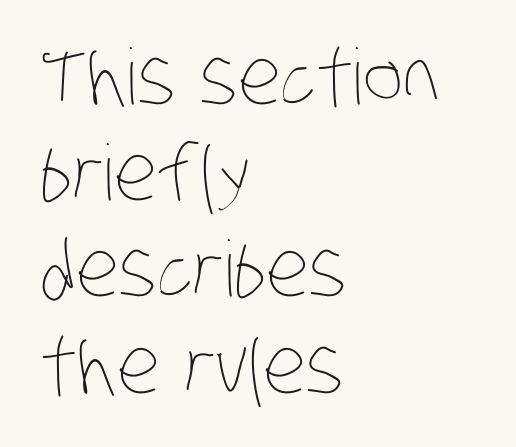
Q: Is the text bold? A: No.
Q: Is the text underlined? A: No.
Q: How is the paragraph aligned? A: Left-aligned.
Q: Is the spacing between letters normal or unusually wide? A: Normal.
Q: Is the spacing between lines tight, normal or loose? A: Normal.
Q: Width (condensed, normal, or wide)? A: Condensed.
Q: Stroke contrast? A: Low.
Q: x-height? A: Large.
Q: Monospaced? A: No.
